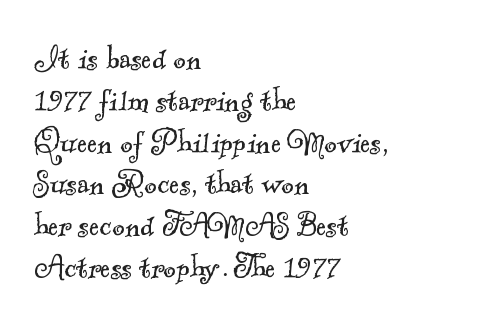
Q: Is the text bold? A: No.
Q: Is the typeface a serif or a sans-serif typeface? A: Serif.
Q: Is the text underlined? A: No.
Q: How is the paragraph aligned? A: Left-aligned.
Q: Is the spacing between letters normal or unusually wide? A: Normal.
Q: Is the spacing between lines tight, normal or loose? A: Tight.
Q: Width (condensed, normal, or wide)? A: Normal.
Q: x-height? A: Small.
Q: Monospaced? A: No.
